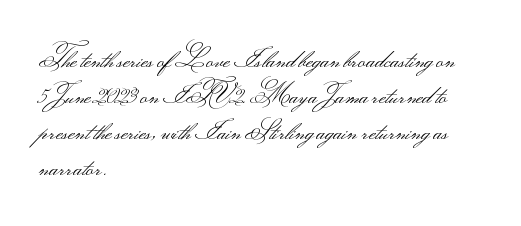
Q: Is the text bold? A: No.
Q: Is the text italic (slanted)? A: Yes.
Q: Is the text underlined? A: No.
Q: How is the paragraph aligned? A: Left-aligned.
Q: Is the spacing between letters normal or unusually wide? A: Normal.
Q: Is the spacing between lines tight, normal or loose? A: Normal.
